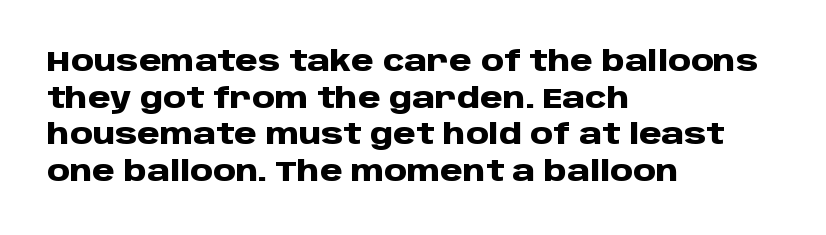
The image shows 29 px heavy sans-serif type, upright; set left-aligned, normal line spacing (1.26x), normal letter spacing, not underlined; low stroke contrast and a large x-height.
